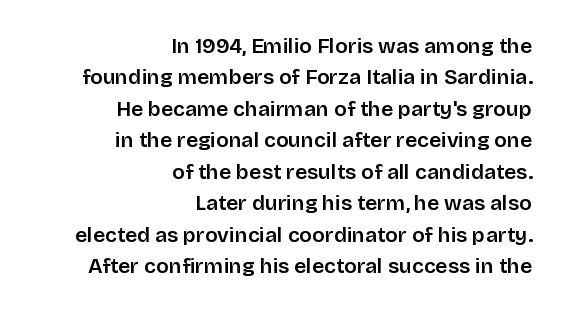
The zone under the glyphs is completely vacant. Designer's note — italics off, roman on. Successive baselines arrive at the customary interval. The passage shown has conventional tracking throughout. On the weight axis this lands at semibold, roughly 600.
